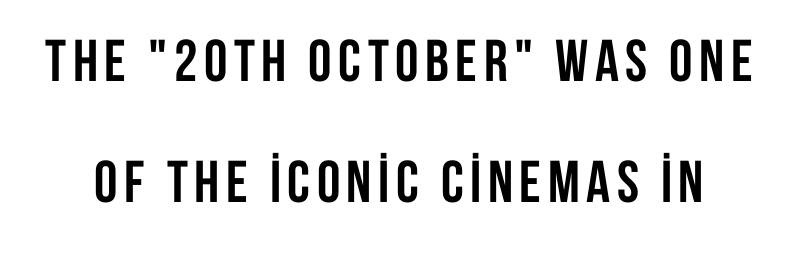
{"serif": "no", "italic": "no", "bold": "yes", "weight": "semibold", "width": "condensed", "stroke_contrast": "low", "x_height": "large", "monospaced": "no", "underline": "no", "line_spacing": "loose", "line_spacing_ratio": 2.05, "glyph_px": 59}
